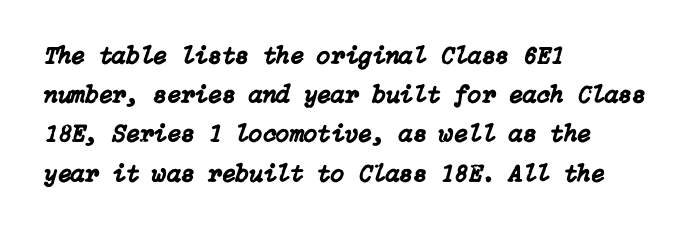
Characters follow at the spacing the type designer built in. Slant detected: the letters are inclined. Honestly, there is no underline to notice here at all. Alignment: flush left. Summary of vertical rhythm: regular, with standard interline spacing.
